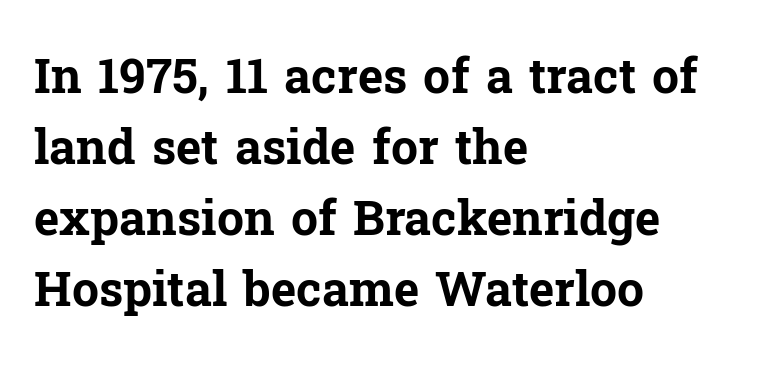
Whoever set this chose a conventional vertical rhythm. Does the lettering tilt? It doesn't — this is upright. In terms of weight, the rendering is a true, heavy bold. Plain, unruled lines of type. Is the block centered? No — it sits flush against the left margin. The characters display serif detailing at their extremities.
